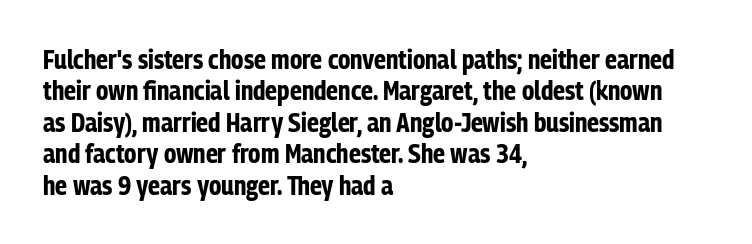
Posture: straight, roman, zero tilt. A student would call this left alignment; a typographer would say flush left, rag right. Rule under the text: the space is simply empty. Between one letter and the next there's only the usual sliver of space. Plenty of ink on the page — the face is bold.
